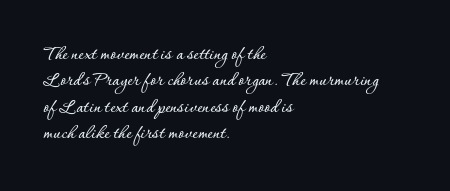
{"underline": "no", "align": "left", "line_spacing": "normal", "line_spacing_ratio": 1.32, "letter_spacing": "normal", "letter_spacing_em": 0.0, "glyph_px": 20}
